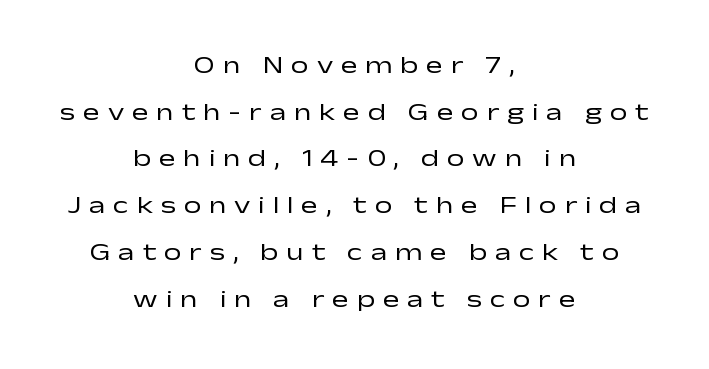
It's the straight-up-and-down kind of type. Check under the words: just untouched page. Alignment: centered. Loose tracking; the words dissolve into strings of separated letters. Think standard paragraph weight, or any step lighter than that.
